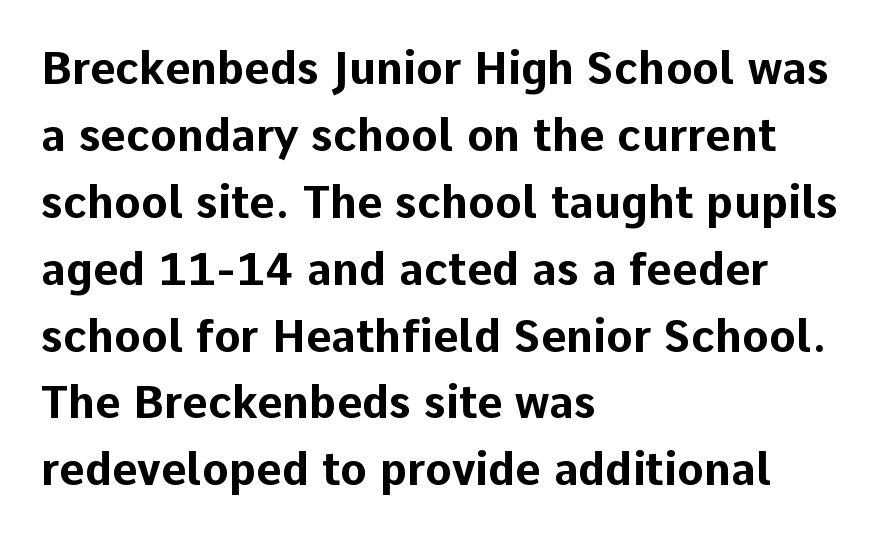
The typesetting leans heavy: a genuine bold. Upright lettering throughout. Anything drawn beneath the words? Only blank space. Regarding leading, the lines here are spaced in the standard way. The face used here is rendered with its standard letterfit. Note: no serifs on the glyphs.
